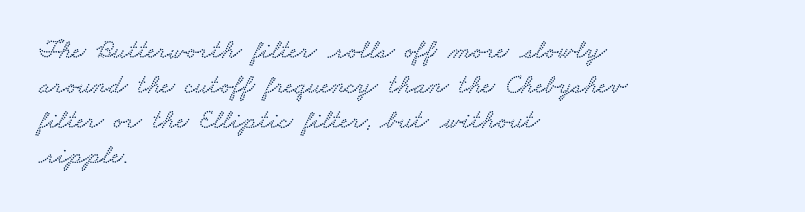
The image shows 27 px text type; set left-aligned, normal line spacing (1.3x), normal letter spacing, not underlined.
